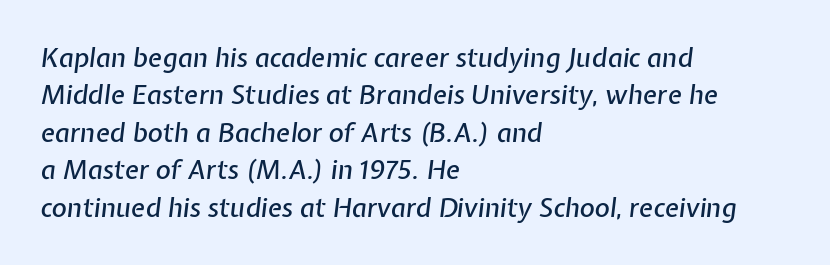
{"italic": "yes", "lean": "right", "slant_degrees": 7, "underline": "no", "align": "left", "line_spacing": "normal", "line_spacing_ratio": 1.44, "letter_spacing": "normal", "letter_spacing_em": 0.0, "glyph_px": 26}
